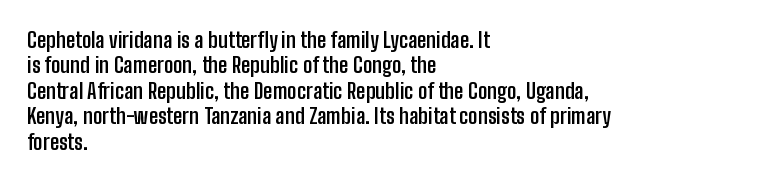
The image shows 21 px bold type, upright; set left-aligned, line spacing 1.21x, normal letter spacing, not underlined.
